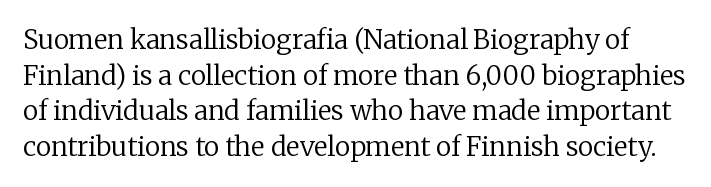
Q: Is the text bold? A: No.
Q: Is the text italic (slanted)? A: No, it is upright.
Q: Is the text underlined? A: No.
Q: Is the spacing between letters normal or unusually wide? A: Normal.
Q: Is the spacing between lines tight, normal or loose? A: Normal.
